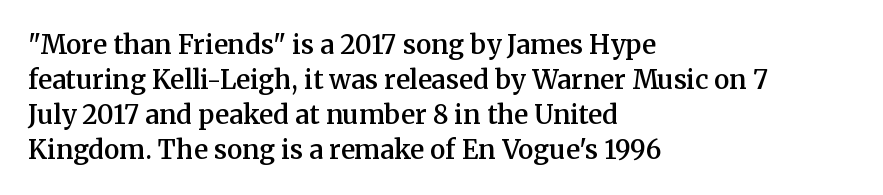
These words are printed semibold, heavier than regular yet not bold. If you measured baseline to baseline, you'd find a middling distance. Upright lettering throughout. Plain, unruled lines of type. Characters follow at the spacing the type designer built in. The lines in this sample share a left origin and differ only in where they stop.
